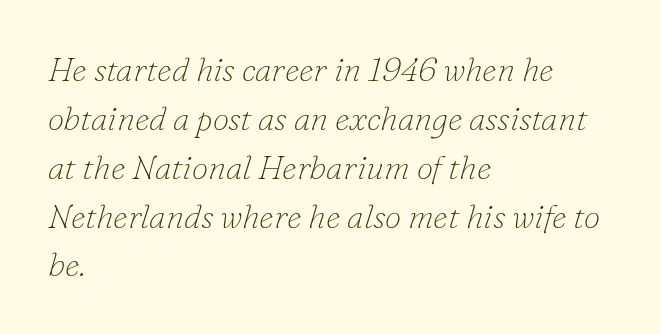
The image shows 33 px thin serif type, italic (leaning right); set left-aligned, normal line spacing (1.48x), normal letter spacing, not underlined; low stroke contrast and a small x-height.
